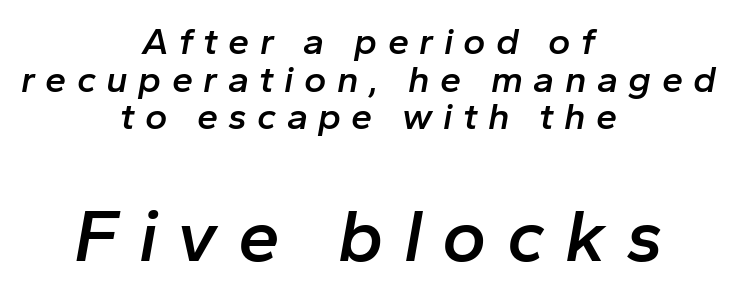
{"italic": "yes", "lean": "right", "slant_degrees": 10, "bold": "semi", "weight": "semibold", "width": "normal", "stroke_contrast": "low", "x_height": "medium", "monospaced": "no", "underline": "no", "align": "center", "line_spacing": "tight", "line_spacing_ratio": 0.99, "letter_spacing": "wide", "letter_spacing_em": 0.27, "larger_block": "second", "size_ratio": 1.97, "glyph_px": 75}
